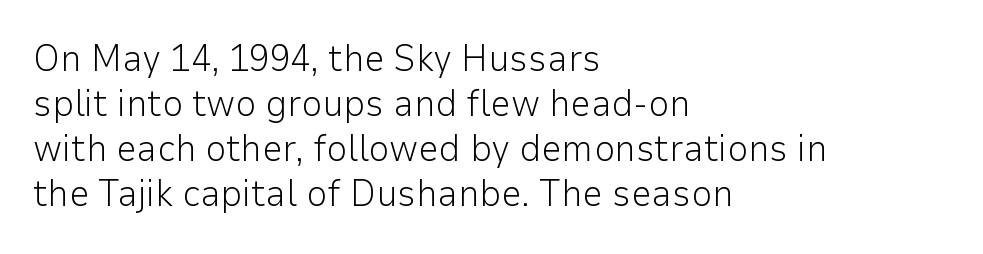
{"serif": "no", "italic": "no", "bold": "no", "weight": "light", "width": "normal", "stroke_contrast": "low", "x_height": "medium", "monospaced": "no", "underline": "no", "align": "left", "line_spacing_ratio": 1.22, "letter_spacing": "normal", "letter_spacing_em": 0.0, "glyph_px": 37}
